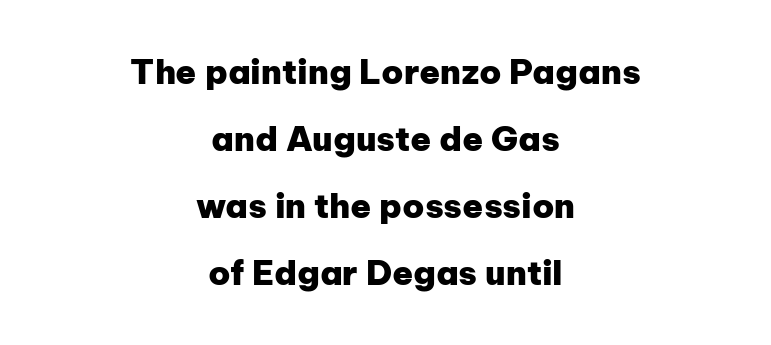
The image shows 34 px heavy sans-serif type, upright; set centered, loose line spacing (1.97x), normal letter spacing, not underlined; low stroke contrast and a medium x-height.
